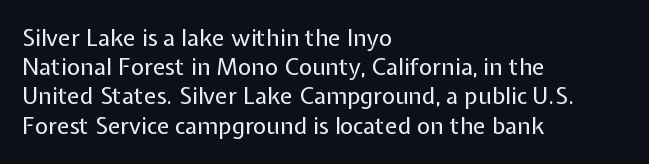
Nothing unusual about the tracking: characters are spaced as the font intends. Caption: multi-line text, flush left, ragged right. How would I describe the line gaps? Plain and ordinary. Unbolded letterforms with no extra heft.
